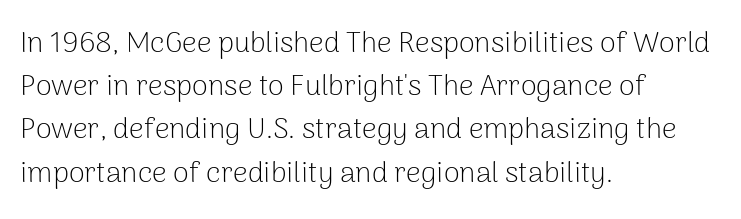
Counters stay open thanks to moderate or lighter strokes. The text block is weighted toward the left margin, trailing off unevenly rightward. In terms of letterform style, serifs are entirely absent. A typesetter would call this proportional, since set widths differ per character. Italic: no, the glyphs are upright roman.
